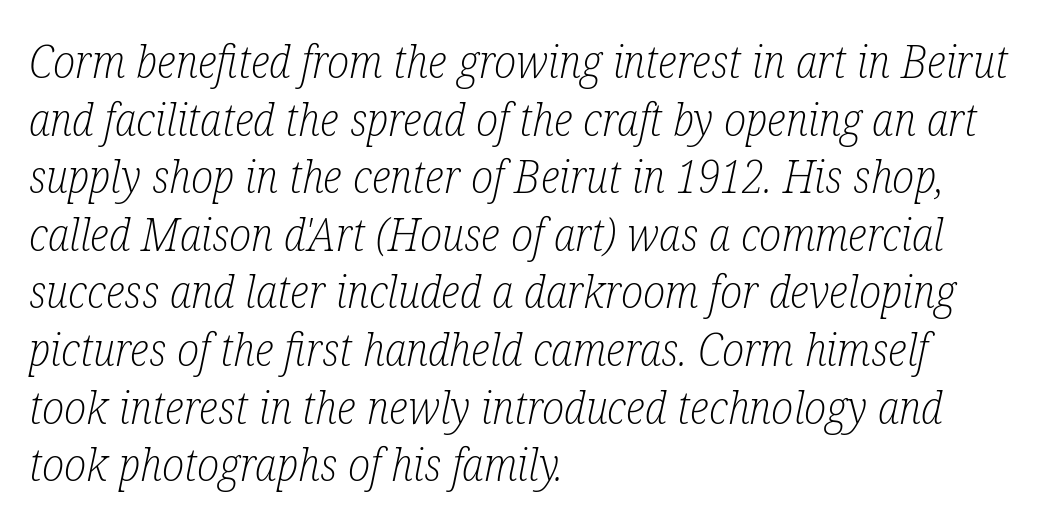
{"serif": "yes", "italic": "yes", "lean": "right", "slant_degrees": 12, "bold": "no", "weight": "light", "width": "condensed", "stroke_contrast": "low", "x_height": "medium", "monospaced": "no", "underline": "no", "align": "left", "line_spacing": "normal", "line_spacing_ratio": 1.28, "letter_spacing": "normal", "letter_spacing_em": 0.0, "glyph_px": 45}
